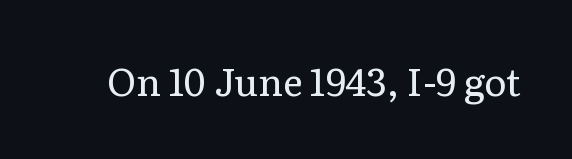
{"serif": "yes", "italic": "no", "bold": "no", "weight": "regular", "width": "normal", "stroke_contrast": "low", "x_height": "medium", "monospaced": "no", "underline": "no", "letter_spacing": "normal", "letter_spacing_em": 0.0, "glyph_px": 38}
